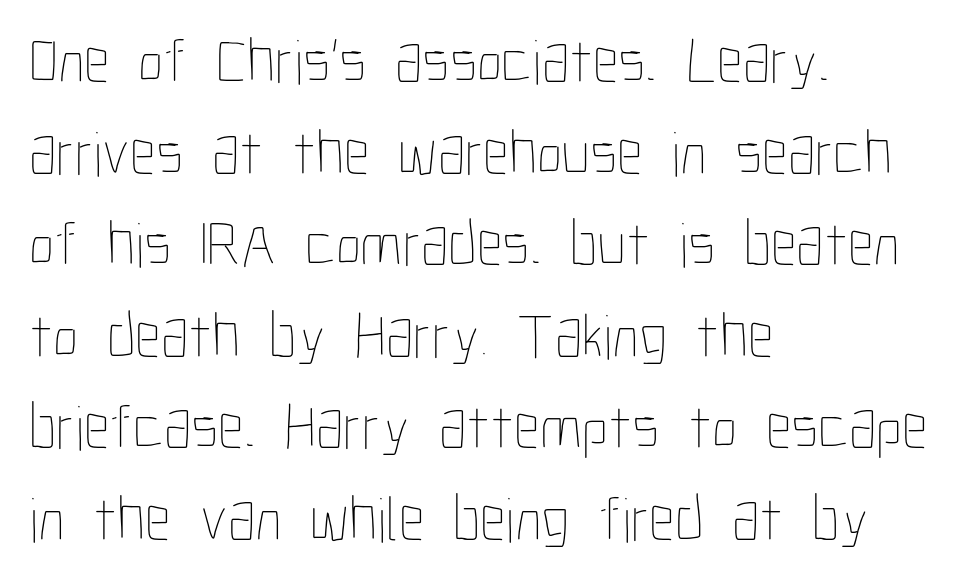
Vertically, the passage feels balanced, rows spaced as you'd expect. This sample has the flowing, uneven cadence of proportional lettering. Reading down the block, your eye returns to a fixed left position each line. This rendering leaves character spacing at its baseline value.
